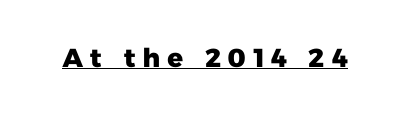
Q: Is the text bold? A: Yes.
Q: Is the text underlined? A: Yes.
Q: Is the spacing between letters normal or unusually wide? A: Unusually wide.
